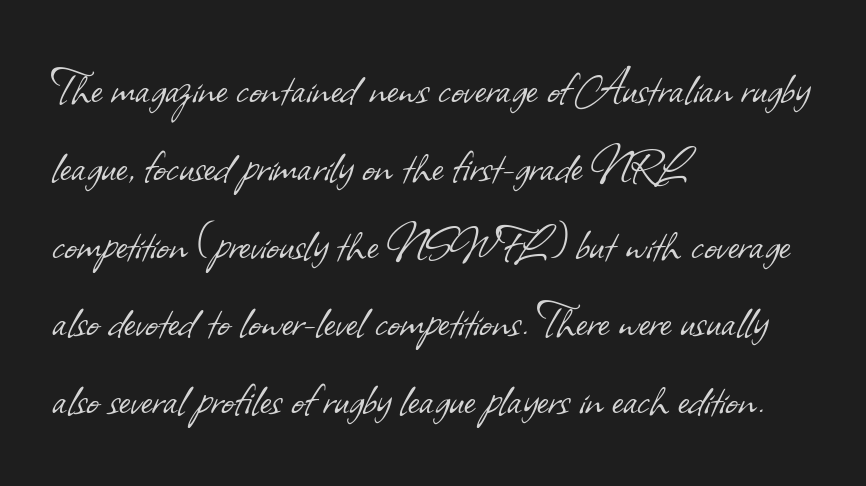
Underline: absent. Stroke mass is kept to a normal reading level or below. The font family rendered here belongs to the sans-serif group. Layout note: lines flush left.
